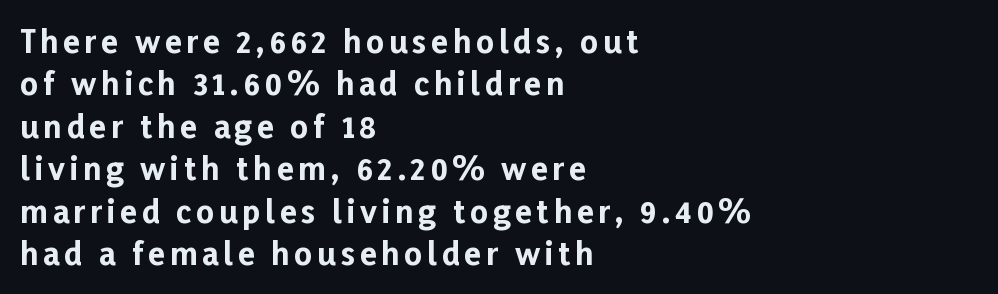
The image shows 31 px bold sans-serif type, upright; set left-aligned, normal line spacing (1.37x), not underlined; low stroke contrast and a medium x-height.
